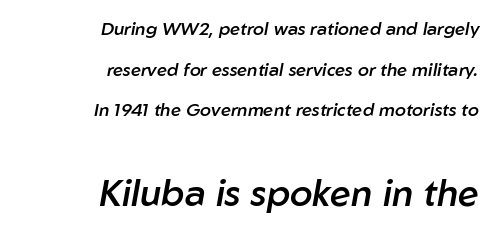
Is this a fixed-width face? No — the glyphs have proportional, varying widths. The lines are spread far apart with generous leading. The glyphs look as if they've been sheared to an angle. Set as a demibold, roughly 600 on the weight scale. The rag falls on the left side of this text block.
